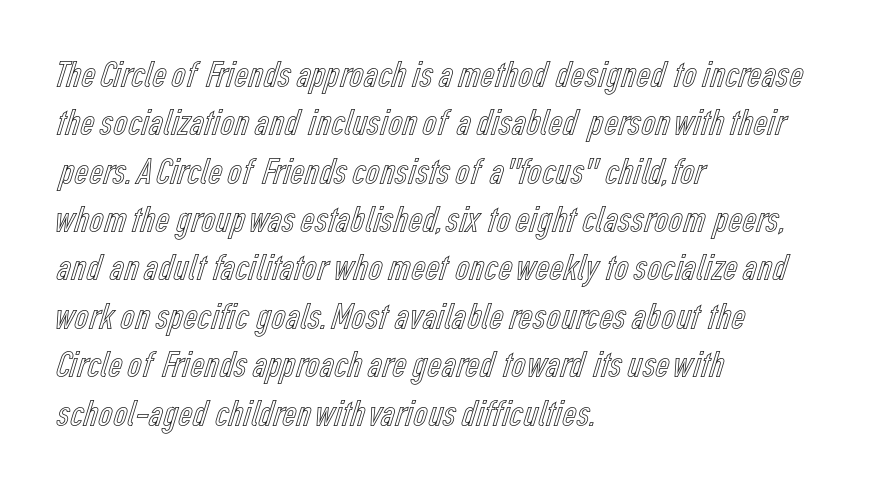
Q: Is the text italic (slanted)? A: Yes.
Q: Is the text underlined? A: No.
Q: How is the paragraph aligned? A: Left-aligned.
Q: Is the spacing between letters normal or unusually wide? A: Normal.
Q: Width (condensed, normal, or wide)? A: Condensed.
Q: x-height? A: Medium.
Q: Monospaced? A: No.
